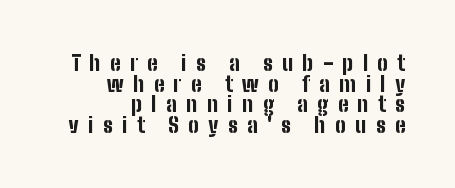
{"italic": "no", "bold": "yes", "underline": "no", "align": "right", "line_spacing": "tight", "line_spacing_ratio": 0.98, "letter_spacing": "wide", "letter_spacing_em": 0.45, "glyph_px": 21}
